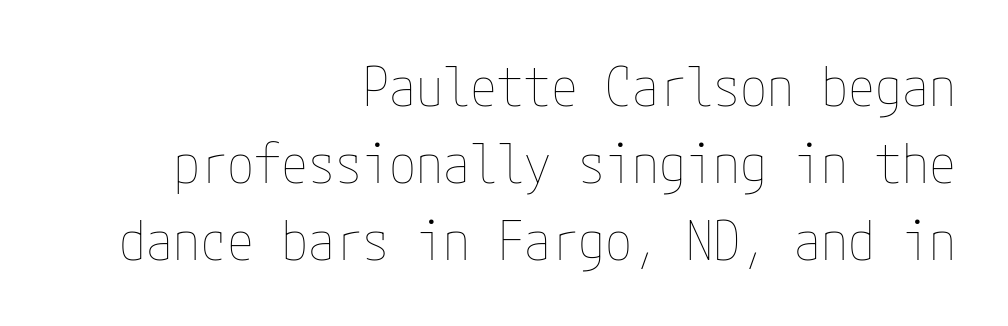
The typography opts for an upright posture over an oblique one. Horizontally, the lines are justified to the trailing edge only. Students, note that the glyphs here touch the page at normal intervals. Each row of text sits above clean, open space. The letterforms sit at book weight or below.
